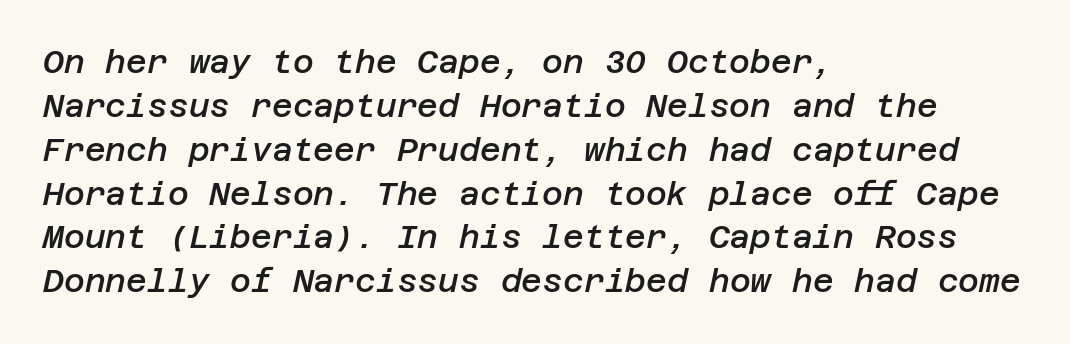
This rendering uses left alignment, leaving the right contour irregular. The glyphs are unaccompanied by any horizontal stroke below them. Students, this is semibold: more ink than regular, less than bold. The rows are spaced the way most documents space them.
